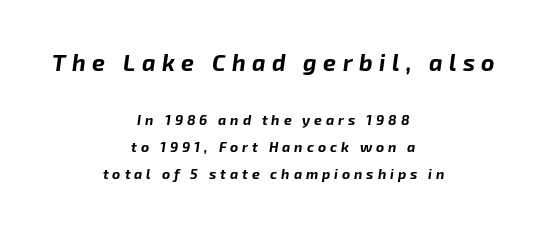
Q: Is the text bold? A: Yes.
Q: Is the text italic (slanted)? A: Yes, it leans right by about 8 degrees.
Q: Is the text underlined? A: No.
Q: How is the paragraph aligned? A: Centered.
Q: Is the spacing between letters normal or unusually wide? A: Unusually wide.
Q: Is the spacing between lines tight, normal or loose? A: Loose.
Q: Which block of text is set in a larger size, the first (top) or the second (bottom)? A: The first (top) one.
